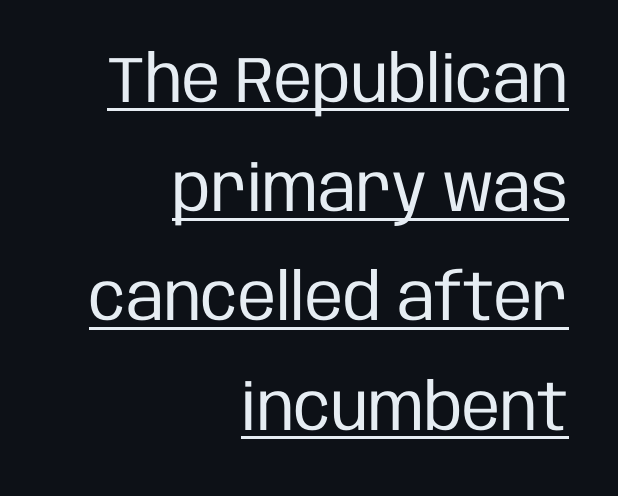
The image shows 65 px regular-weight, condensed sans-serif type, upright; set right-aligned, normal line spacing (1.68x), normal letter spacing, underlined; low stroke contrast and a large x-height.
